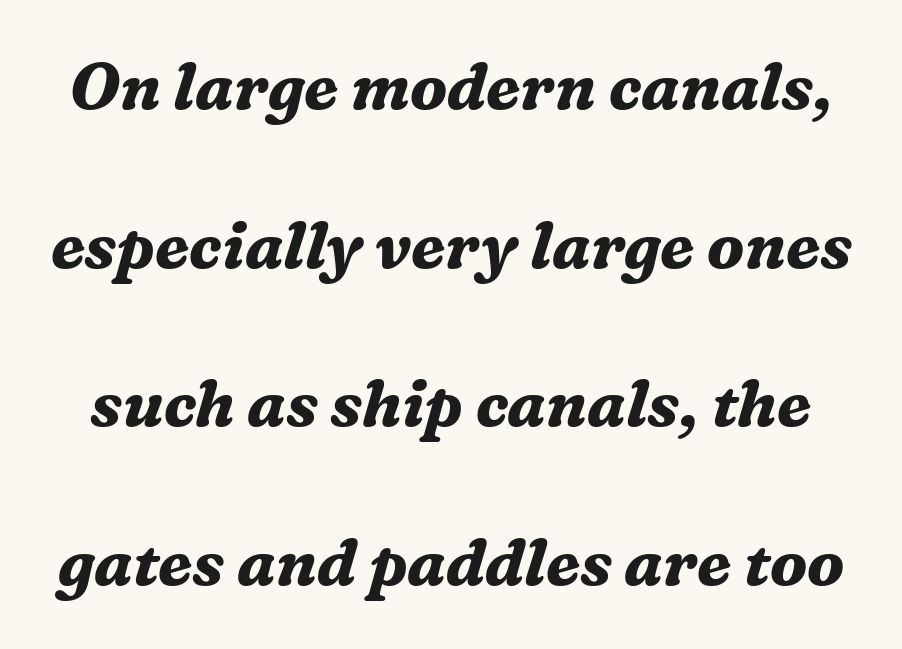
{"serif": "yes", "italic": "yes", "lean": "right", "slant_degrees": 16, "bold": "yes", "weight": "bold", "width": "normal", "stroke_contrast": "medium", "x_height": "medium", "monospaced": "no", "underline": "no", "line_spacing": "loose", "line_spacing_ratio": 2.48, "letter_spacing": "normal", "letter_spacing_em": 0.0, "glyph_px": 64}
